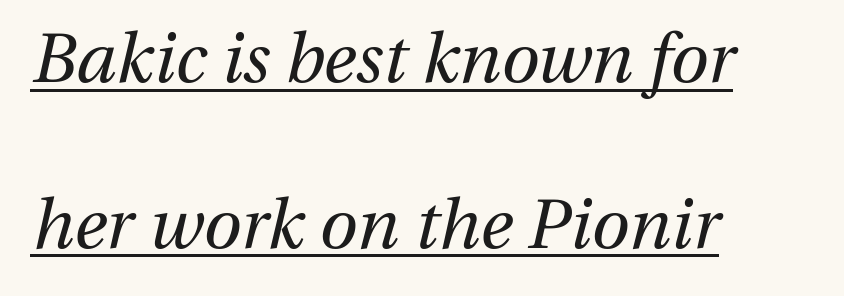
Compared with ordinary roman type, these characters are visibly tilted. Looks like regular typesetting: each glyph gets only the width it needs. Each line starts at the same left margin while the right side varies. Is this a heavy cut? Hardly; it is regular or lighter. Default kerning and tracking; the words read as compact shapes.
